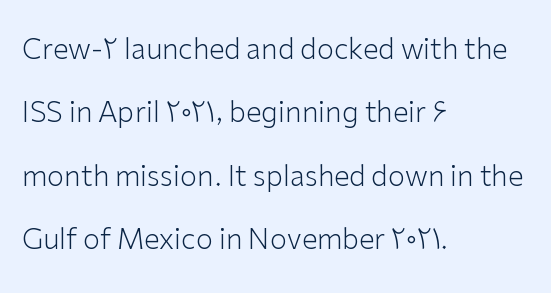
{"serif": "no", "italic": "no", "bold": "no", "weight": "light", "width": "normal", "stroke_contrast": "low", "x_height": "medium", "monospaced": "no", "underline": "no", "align": "left", "line_spacing": "loose", "line_spacing_ratio": 2.26, "letter_spacing": "normal", "letter_spacing_em": 0.0, "glyph_px": 28}
